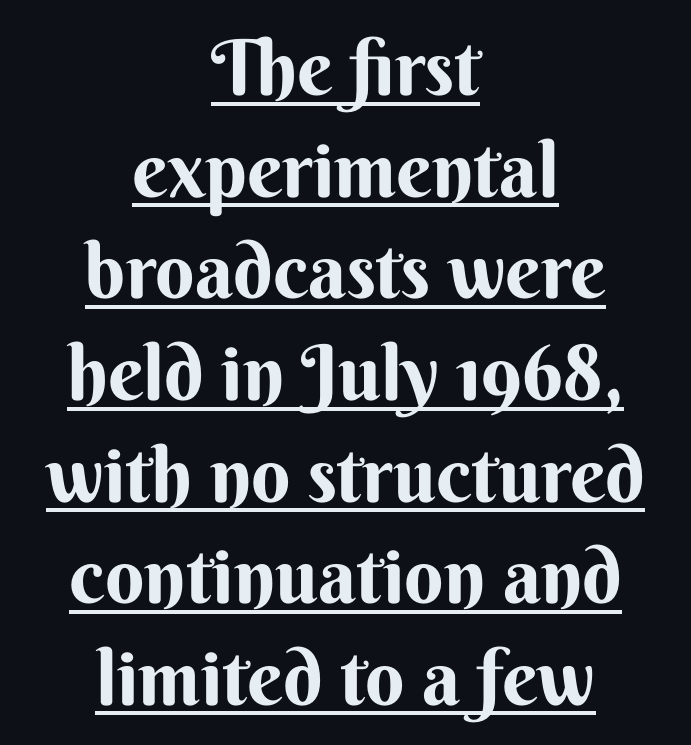
The image shows 77 px bold sans-serif type, upright; set centered, normal line spacing (1.32x), normal letter spacing, underlined; medium stroke contrast and a small x-height.
